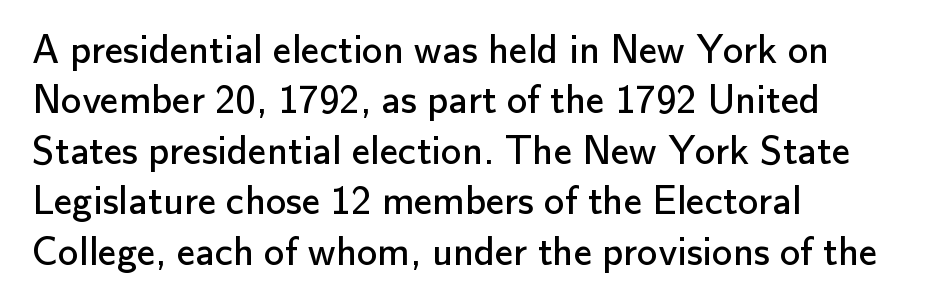
Q: Is the text bold? A: No.
Q: Is the text italic (slanted)? A: No, it is upright.
Q: Is the typeface a serif or a sans-serif typeface? A: Sans-serif.
Q: Is the text underlined? A: No.
Q: How is the paragraph aligned? A: Left-aligned.
Q: Is the spacing between letters normal or unusually wide? A: Normal.
Q: Width (condensed, normal, or wide)? A: Normal.
Q: Stroke contrast? A: Low.
Q: x-height? A: Small.
Q: Monospaced? A: No.
